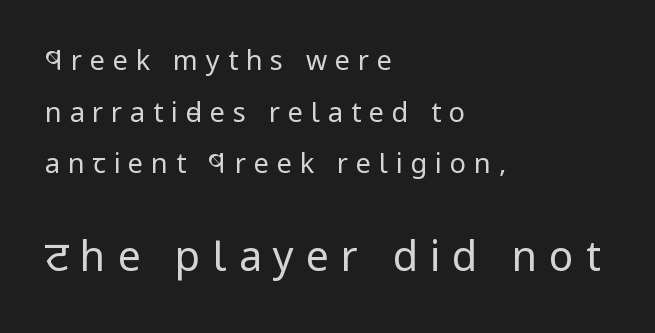
The image shows 41 px regular-weight, condensed sans-serif type, upright; set left-aligned, loose line spacing (1.91x), unusually wide letter spacing (+0.29 em), not underlined; the second (bottom) block is 1.52x larger; low stroke contrast and a large x-height.
